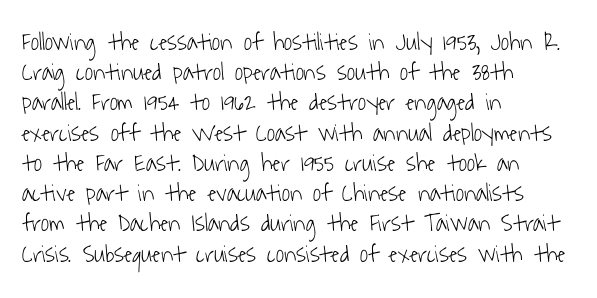
The image shows 25 px text type; set left-aligned, line spacing 1.21x, normal letter spacing, not underlined.
